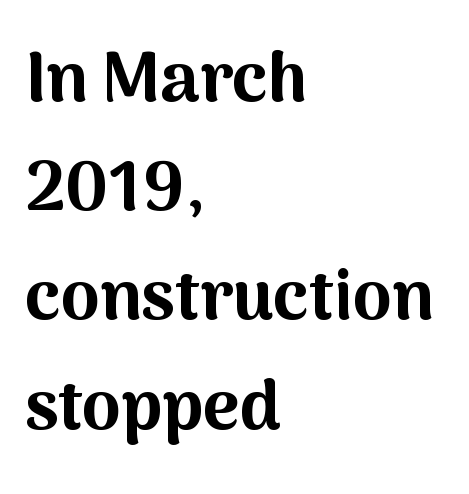
Q: Is the text bold? A: Yes.
Q: Is the text italic (slanted)? A: No, it is upright.
Q: Is the typeface a serif or a sans-serif typeface? A: Sans-serif.
Q: Is the text underlined? A: No.
Q: How is the paragraph aligned? A: Left-aligned.
Q: Is the spacing between letters normal or unusually wide? A: Normal.
Q: Is the spacing between lines tight, normal or loose? A: Normal.
Q: Width (condensed, normal, or wide)? A: Normal.
Q: Stroke contrast? A: Medium.
Q: x-height? A: Medium.
Q: Monospaced? A: No.
